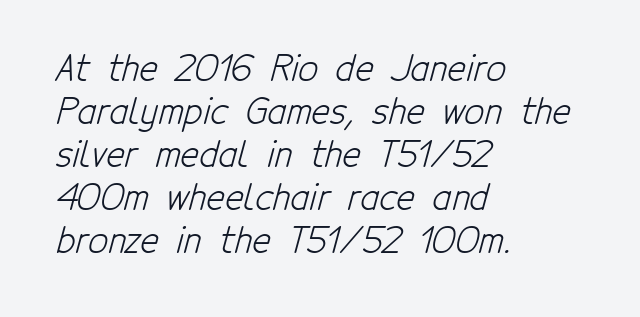
Counters stay open thanks to moderate or lighter strokes. Short and long lines alike share a common starting point at left. Looks like regular typesetting: each glyph gets only the width it needs. Descenders hang freely into open space. The text was rendered using a sans face with plain stroke endings. The horizontal fit of the characters is conventional and even.
